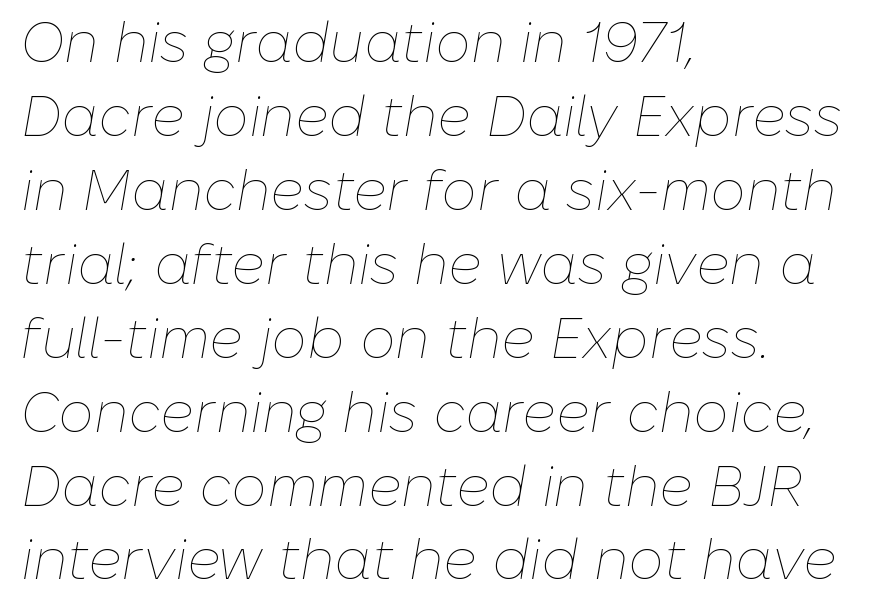
Observe the ordinary spacing: letters are neighbours, not strangers. Glance below the letters and you will spot only blank space. Emphasis-style slanted type is in use. The letters advance in unequal steps, a hallmark of proportional type. The rag falls on the right side of this text block. The weight would be labelled regular, book, light, or lighter still.
